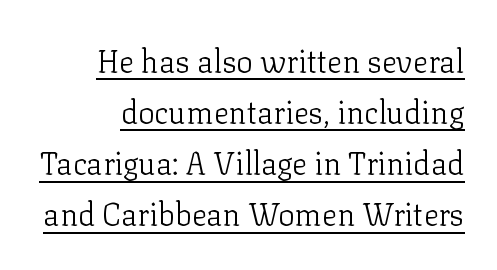
Visually the block forms a straight wall on the right and a jagged coastline on the left. Check where the strokes stop: tiny serifs finish them off. The font's upright variant was chosen for this text. Weight class: somewhere from thin through regular. Is the letter spacing exaggerated? No — it looks like the ordinary default.
